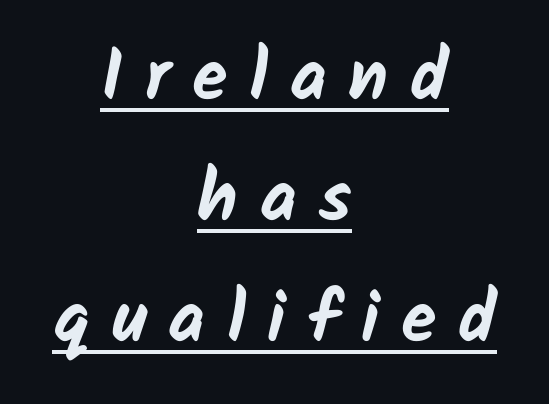
Underline: present. Interline gaps are of average width in this sample. You can tell from the bare stems that sans-serif type was used. Short note: letters widely spaced. Each line is balanced around a shared central axis. Proportional: the letters do not fall into vertical columns.
